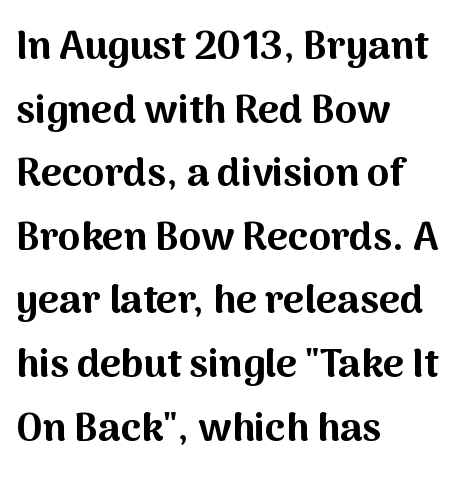
Between one letter and the next there's only the usual sliver of space. Serif or sans? Sans — the stroke terminals are bare. Reading down the block, your eye returns to a fixed left position each line. One glance says typical: line gaps are just what's usual.
